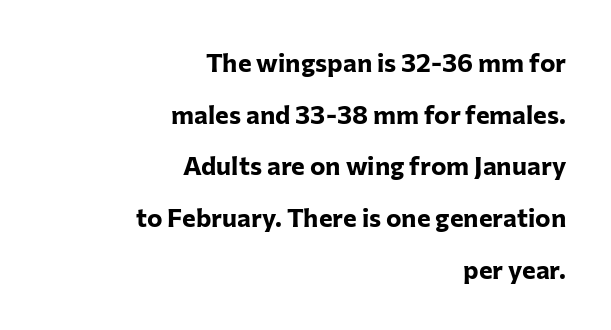
This sample uses an upright cut, with every glyph sitting square on the baseline. Only glyphs here, with clear space below each row. Stroke thickness is high; the sample reads as a true bold. One glance says open: line gaps are wider than usual. The face used here is rendered with its standard letterfit.
